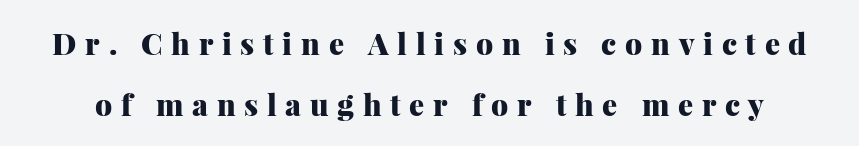
Q: Is the text bold? A: Yes.
Q: Is the text italic (slanted)? A: No, it is upright.
Q: Is the typeface a serif or a sans-serif typeface? A: Serif.
Q: Is the text underlined? A: No.
Q: Is the spacing between letters normal or unusually wide? A: Unusually wide.
Q: Is the spacing between lines tight, normal or loose? A: Loose.
Q: Width (condensed, normal, or wide)? A: Normal.
Q: Stroke contrast? A: Medium.
Q: x-height? A: Medium.
Q: Monospaced? A: No.
